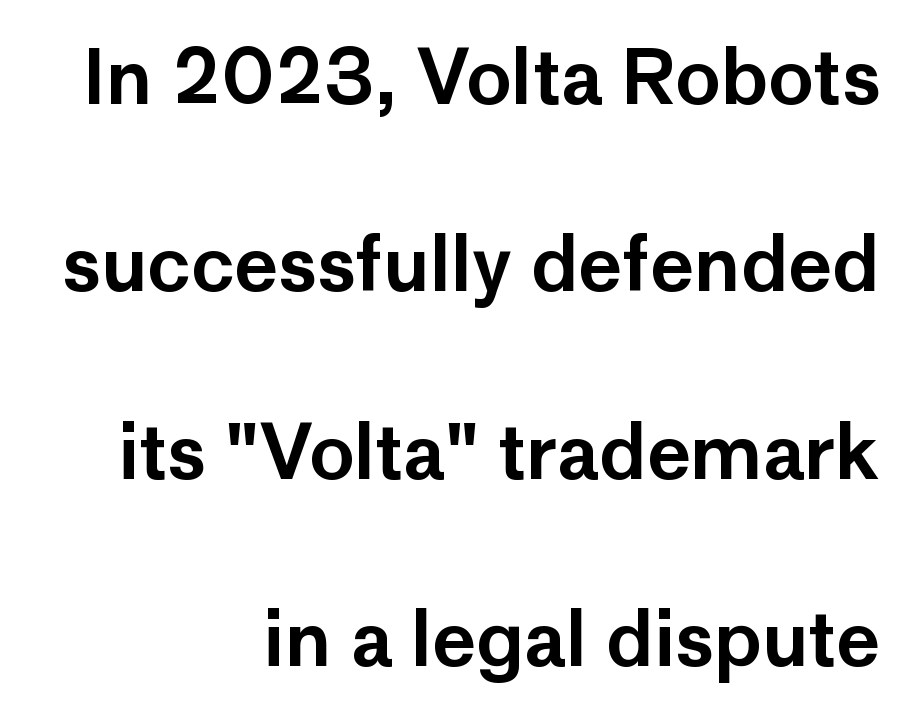
Q: Is the text italic (slanted)? A: No, it is upright.
Q: Is the typeface a serif or a sans-serif typeface? A: Sans-serif.
Q: Is the text underlined? A: No.
Q: How is the paragraph aligned? A: Right-aligned.
Q: Is the spacing between letters normal or unusually wide? A: Normal.
Q: Is the spacing between lines tight, normal or loose? A: Loose.
Q: Width (condensed, normal, or wide)? A: Normal.
Q: Stroke contrast? A: Low.
Q: x-height? A: Medium.
Q: Monospaced? A: No.
